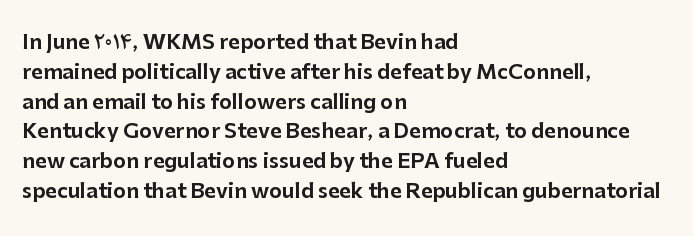
The image shows 20 px text type, upright; set left-aligned, normal line spacing (1.49x), normal letter spacing, not underlined.
